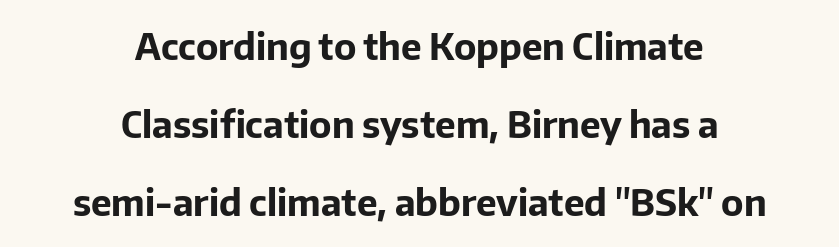
The image shows 37 px bold sans-serif type, upright; set centered, loose line spacing (2.11x), normal letter spacing, not underlined; low stroke contrast and a medium x-height.
